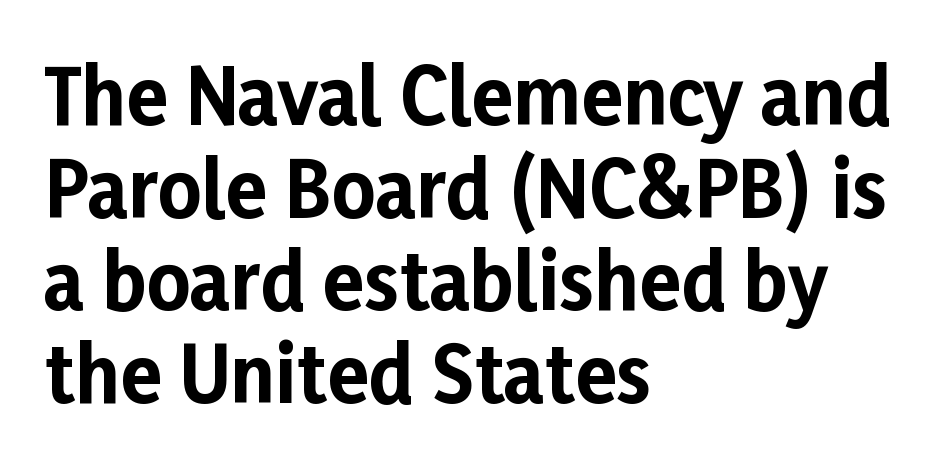
Q: Is the text bold? A: Yes.
Q: Is the text italic (slanted)? A: No, it is upright.
Q: Is the typeface a serif or a sans-serif typeface? A: Sans-serif.
Q: Is the text underlined? A: No.
Q: How is the paragraph aligned? A: Left-aligned.
Q: Is the spacing between letters normal or unusually wide? A: Normal.
Q: Width (condensed, normal, or wide)? A: Normal.
Q: Stroke contrast? A: Low.
Q: x-height? A: Medium.
Q: Monospaced? A: No.
